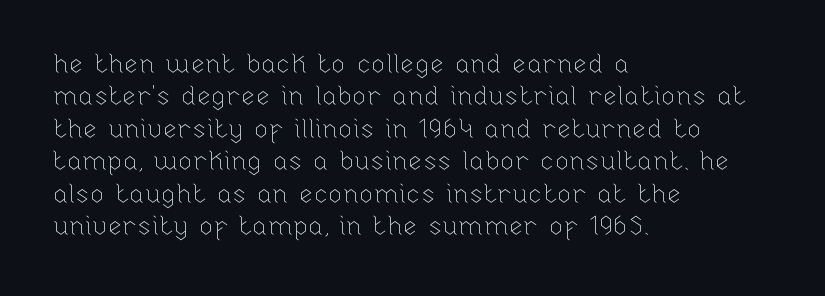
The image shows 26 px text type, upright; set left-aligned, normal line spacing (1.25x), normal letter spacing, not underlined.
